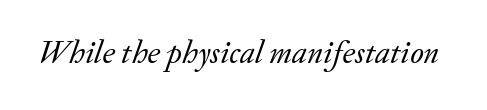
Yep, that's italic — everything's leaning. Each letter keeps its own natural width here, so spacing adapts to shape. Classification — serif. The gaps between neighbouring characters are ordinary and unremarkable. Weight class: somewhere from thin through regular.
